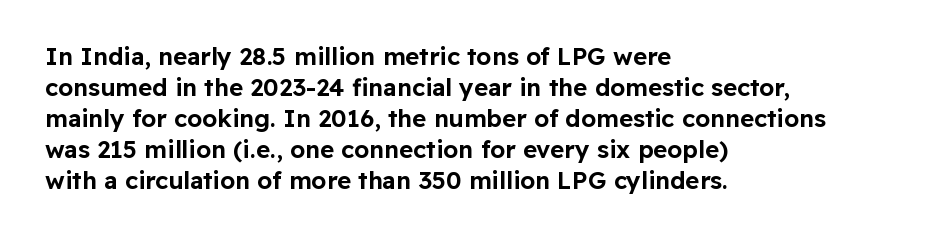
{"italic": "no", "underline": "no", "align": "left", "line_spacing": "normal", "line_spacing_ratio": 1.29, "letter_spacing": "normal", "letter_spacing_em": 0.0, "glyph_px": 24}
